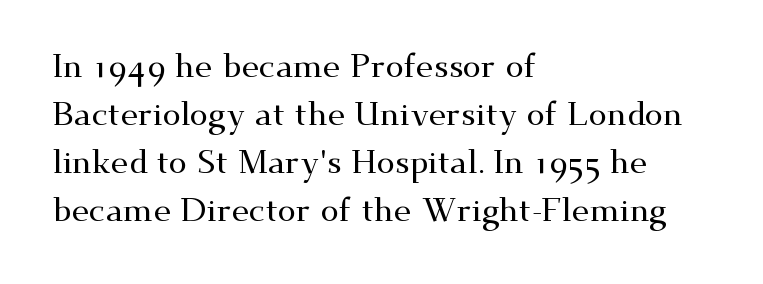
Varying glyph widths throughout — classic text-font behaviour. Upright lettering throughout. Does the leading feel generous? No, just average. Horizontal alignment here is leftward, the default for most running prose. Classification — serif. You could call the tracking neutral — neither tight nor loose.
